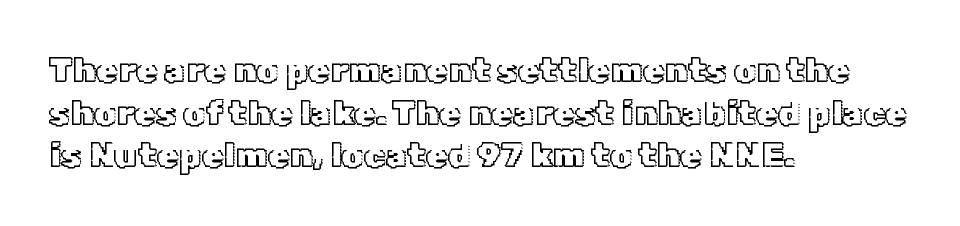
Each line starts at the same left margin while the right side varies. The baseline area is clear. Spacing verdict: proportional, widths tailored to each character. These lines keep a tight, regular rhythm from letter to letter. It's the straight-up-and-down kind of type.
